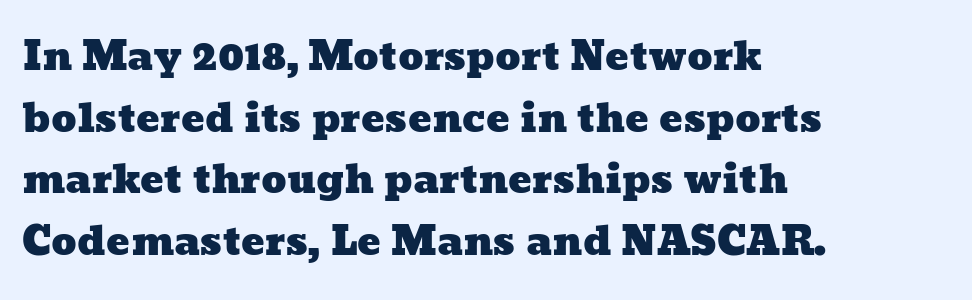
{"width": "wide", "stroke_contrast": "low", "x_height": "medium", "monospaced": "no", "underline": "no", "align": "left", "line_spacing": "normal", "line_spacing_ratio": 1.58, "letter_spacing": "normal", "letter_spacing_em": 0.0, "glyph_px": 39}
